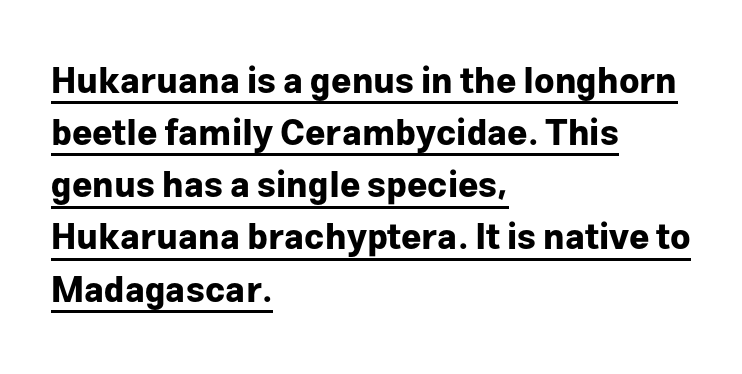
{"serif": "no", "italic": "no", "bold": "yes", "weight": "bold", "width": "normal", "stroke_contrast": "low", "x_height": "medium", "monospaced": "no", "underline": "yes", "align": "left", "line_spacing": "normal", "line_spacing_ratio": 1.49, "letter_spacing": "normal", "letter_spacing_em": 0.0, "glyph_px": 35}
